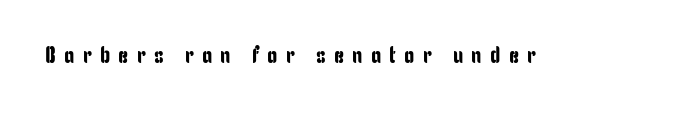
The image shows 23 px text type, upright; set unusually wide letter spacing (+0.36 em), not underlined.
